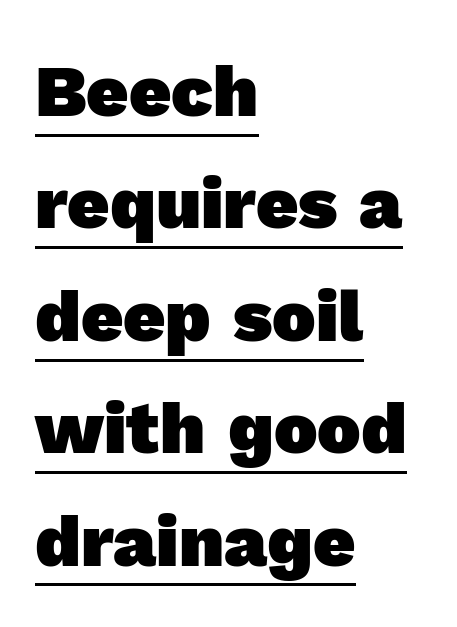
This rendering leaves character spacing at its baseline value. Proportional: the letters do not fall into vertical columns. Set as a true bold cut, around the 700 mark. Glance below the letters and you will spot a drawn line. You can tell from the bare stems that sans-serif type was used.
